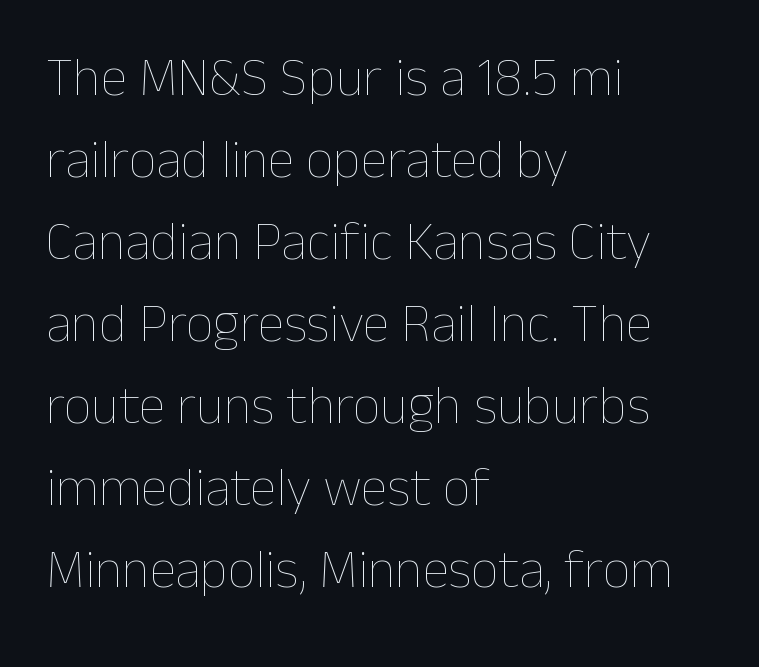
The image shows 54 px thin type, upright; set left-aligned, normal line spacing (1.52x), normal letter spacing, not underlined; low stroke contrast and a medium x-height.
